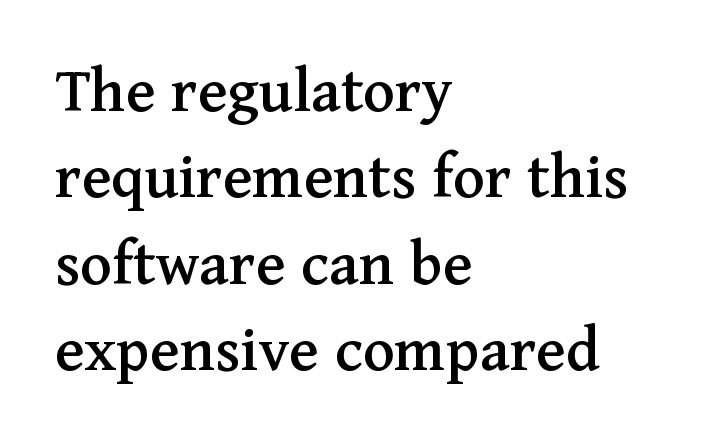
{"serif": "yes", "italic": "no", "width": "normal", "stroke_contrast": "medium", "x_height": "medium", "monospaced": "no", "underline": "no", "align": "left", "line_spacing": "normal", "line_spacing_ratio": 1.29, "letter_spacing": "normal", "letter_spacing_em": 0.0, "glyph_px": 67}
